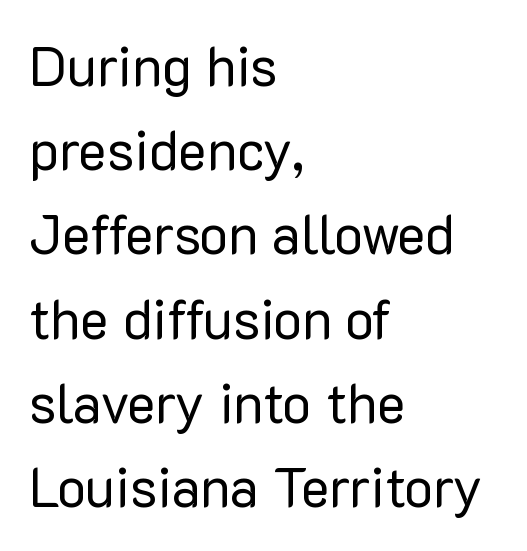
Q: Is the text bold? A: No.
Q: Is the text italic (slanted)? A: No, it is upright.
Q: Is the typeface a serif or a sans-serif typeface? A: Sans-serif.
Q: Is the text underlined? A: No.
Q: How is the paragraph aligned? A: Left-aligned.
Q: Is the spacing between letters normal or unusually wide? A: Normal.
Q: Is the spacing between lines tight, normal or loose? A: Normal.
Q: Width (condensed, normal, or wide)? A: Normal.
Q: Stroke contrast? A: Low.
Q: x-height? A: Medium.
Q: Monospaced? A: No.
